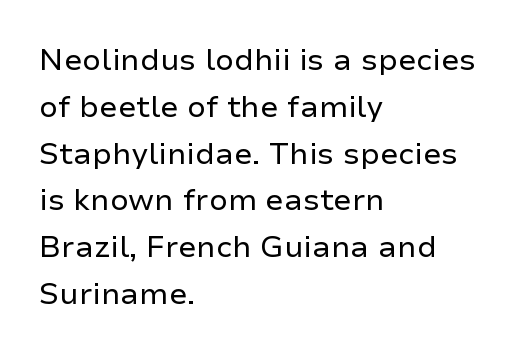
Q: Is the text bold? A: No.
Q: Is the text italic (slanted)? A: No, it is upright.
Q: Is the typeface a serif or a sans-serif typeface? A: Sans-serif.
Q: Is the text underlined? A: No.
Q: How is the paragraph aligned? A: Left-aligned.
Q: Is the spacing between letters normal or unusually wide? A: Normal.
Q: Is the spacing between lines tight, normal or loose? A: Normal.
Q: Width (condensed, normal, or wide)? A: Normal.
Q: Stroke contrast? A: Low.
Q: x-height? A: Medium.
Q: Monospaced? A: No.
